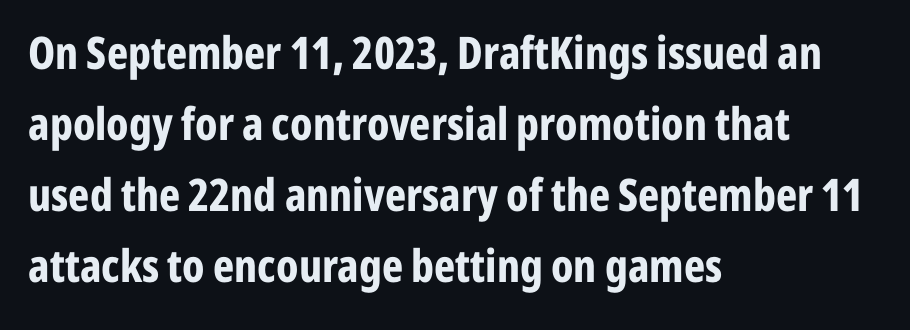
Q: Is the text bold? A: Yes.
Q: Is the text italic (slanted)? A: No, it is upright.
Q: Is the typeface a serif or a sans-serif typeface? A: Sans-serif.
Q: Is the text underlined? A: No.
Q: How is the paragraph aligned? A: Left-aligned.
Q: Is the spacing between letters normal or unusually wide? A: Normal.
Q: Is the spacing between lines tight, normal or loose? A: Normal.
Q: Width (condensed, normal, or wide)? A: Condensed.
Q: Stroke contrast? A: Low.
Q: x-height? A: Medium.
Q: Monospaced? A: No.
